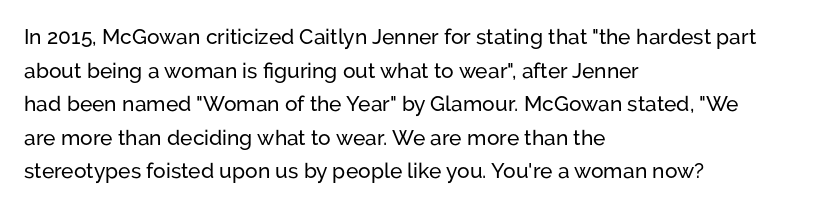
Q: Is the text italic (slanted)? A: No, it is upright.
Q: Is the text underlined? A: No.
Q: How is the paragraph aligned? A: Left-aligned.
Q: Is the spacing between letters normal or unusually wide? A: Normal.
Q: Is the spacing between lines tight, normal or loose? A: Normal.
